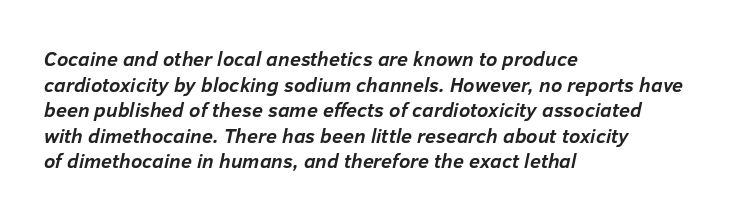
The image shows 20 px bold type, italic (leaning right); set left-aligned, normal line spacing (1.28x), normal letter spacing, not underlined.
